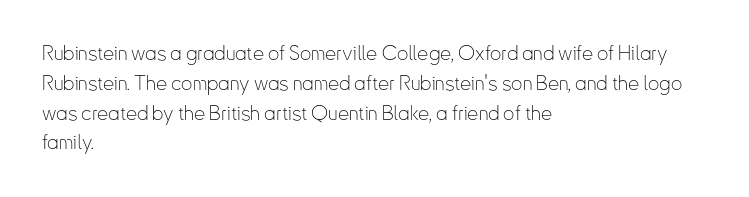
Rule under the text: the space is simply empty. Upright lettering throughout. This rendering leaves character spacing at its baseline value. If you drew a ruler down the left edge, every line would touch it. Is there much room between lines? A standard amount, neither cramped nor airy. This reads as an unemphasized weight, regular at the heaviest.
